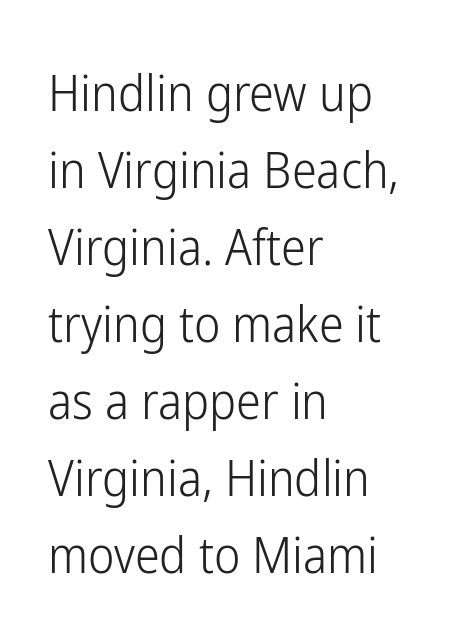
{"serif": "no", "italic": "no", "bold": "no", "weight": "light", "width": "condensed", "stroke_contrast": "low", "x_height": "medium", "monospaced": "no", "underline": "no", "align": "left", "line_spacing": "normal", "line_spacing_ratio": 1.54, "letter_spacing": "normal", "letter_spacing_em": 0.0, "glyph_px": 50}
